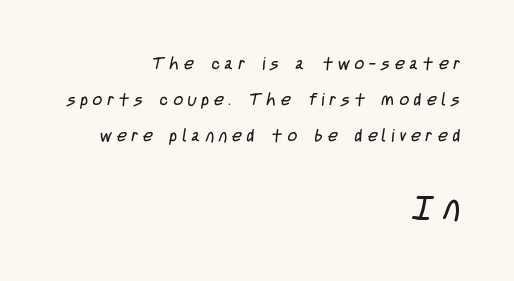
The image shows 34 px regular-weight, condensed sans-serif type; set right-aligned, loose line spacing (2.12x), unusually wide letter spacing (+0.29 em), not underlined; the second (bottom) block is 2.0x larger; low stroke contrast and a large x-height.
